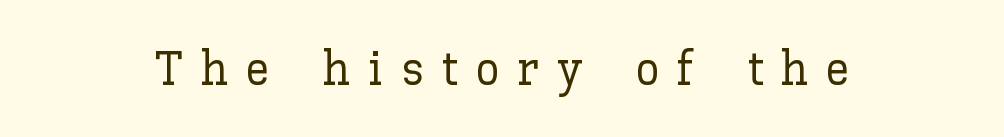
Someone cranked the tracking dial way up on this one. Style check: upright. The foot of each line stays bare and open. Note the varied advance widths — an 'i' is clearly narrower than an 'm'.
